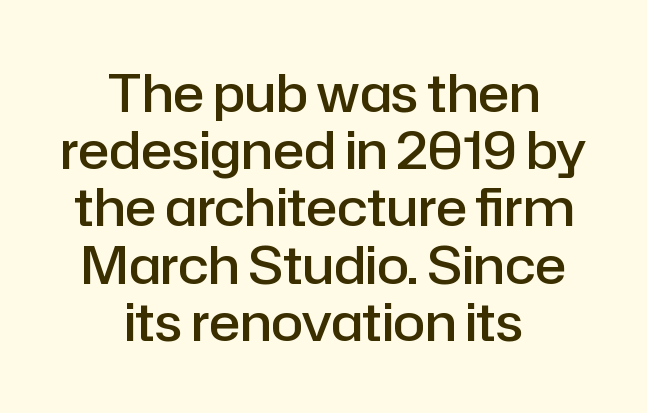
{"serif": "no", "italic": "no", "bold": "semi", "weight": "semibold", "width": "normal", "stroke_contrast": "low", "x_height": "medium", "monospaced": "no", "underline": "no", "align": "center", "line_spacing": "tight", "line_spacing_ratio": 1.1, "letter_spacing": "normal", "letter_spacing_em": 0.0, "glyph_px": 52}
